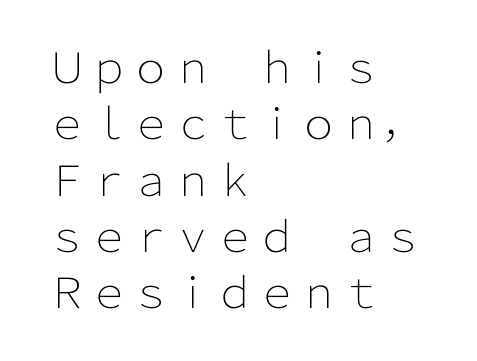
If you drew a line through each stem, it would be perfectly vertical. Does the copy run flush right? No — it runs flush left. Character widths vary here, with narrow letters taking less room than wide ones. Summary of vertical rhythm: regular, with standard interline spacing. The letters carry no serifs — their stems end cleanly without finishing strokes.
